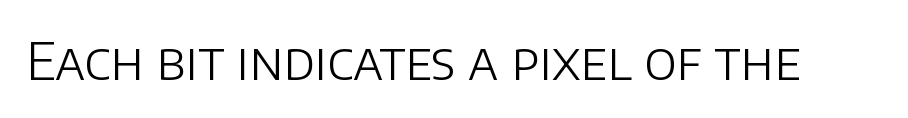
Q: Is the text bold? A: No.
Q: Is the text italic (slanted)? A: No, it is upright.
Q: Is the typeface a serif or a sans-serif typeface? A: Sans-serif.
Q: Is the text underlined? A: No.
Q: Is the spacing between letters normal or unusually wide? A: Normal.
Q: Width (condensed, normal, or wide)? A: Normal.
Q: Stroke contrast? A: Low.
Q: x-height? A: Large.
Q: Monospaced? A: No.
